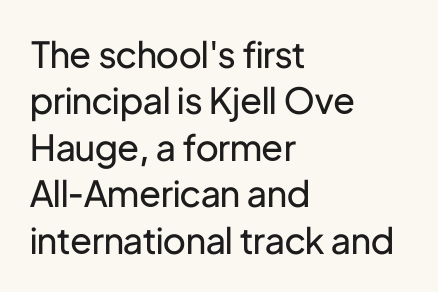
The letters advance in unequal steps, a hallmark of proportional type. A roman cut, with each character standing at attention. Nope, no serifs anywhere on these letters. Tracking here is standard; glyphs follow each other at the usual distance. The rendering uses a moderate line-height, typical for paragraphs. Stroke thickness stays within the range of a standard reading face or lighter.
